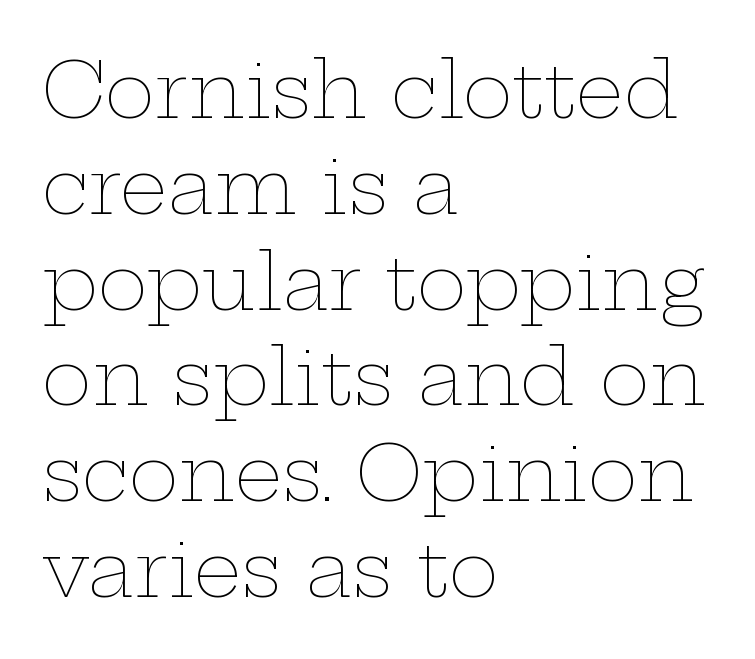
The image shows 76 px thin, wide type, upright; set left-aligned, normal line spacing (1.26x), normal letter spacing, not underlined; low stroke contrast and a medium x-height.
